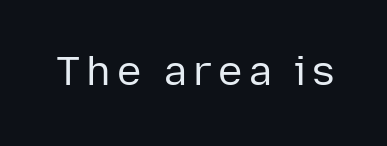
Q: Is the text bold? A: No.
Q: Is the text italic (slanted)? A: No, it is upright.
Q: Is the typeface a serif or a sans-serif typeface? A: Sans-serif.
Q: Is the text underlined? A: No.
Q: Width (condensed, normal, or wide)? A: Normal.
Q: Stroke contrast? A: Low.
Q: x-height? A: Medium.
Q: Monospaced? A: No.
